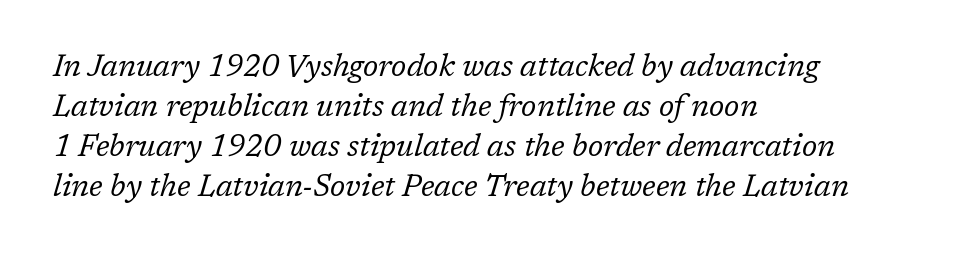
{"serif": "yes", "italic": "yes", "lean": "right", "slant_degrees": 17, "bold": "no", "weight": "regular", "width": "normal", "stroke_contrast": "low", "x_height": "medium", "monospaced": "no", "underline": "no", "align": "left", "line_spacing": "normal", "line_spacing_ratio": 1.33, "letter_spacing": "normal", "letter_spacing_em": 0.0, "glyph_px": 30}
